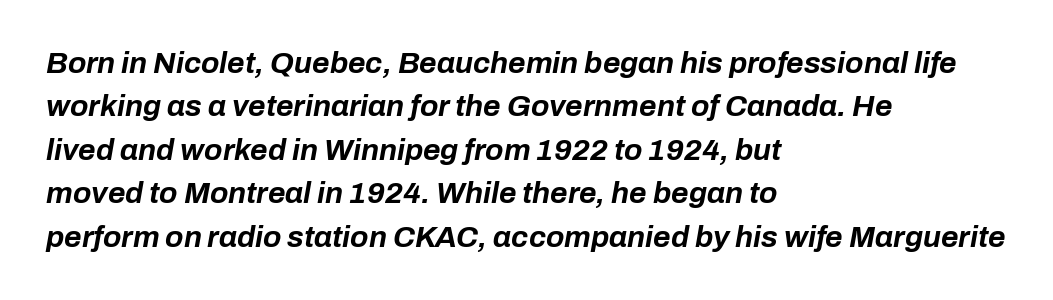
Q: Is the text bold? A: Yes.
Q: Is the text italic (slanted)? A: Yes, it leans right by about 10 degrees.
Q: Is the text underlined? A: No.
Q: How is the paragraph aligned? A: Left-aligned.
Q: Is the spacing between letters normal or unusually wide? A: Normal.
Q: Is the spacing between lines tight, normal or loose? A: Normal.
Q: Width (condensed, normal, or wide)? A: Normal.
Q: Stroke contrast? A: Low.
Q: x-height? A: Medium.
Q: Monospaced? A: No.
